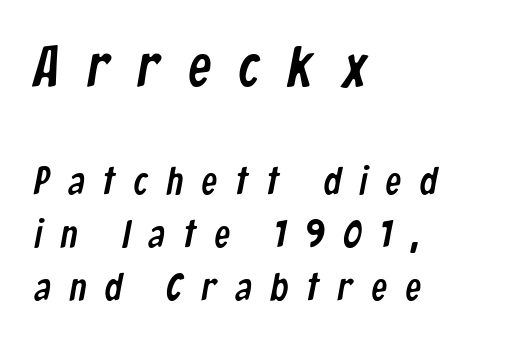
{"serif": "no", "width": "condensed", "stroke_contrast": "low", "x_height": "medium", "monospaced": "no", "underline": "no", "align": "left", "line_spacing": "normal", "line_spacing_ratio": 1.36, "letter_spacing": "wide", "letter_spacing_em": 0.48, "larger_block": "first", "size_ratio": 1.49, "glyph_px": 58}
